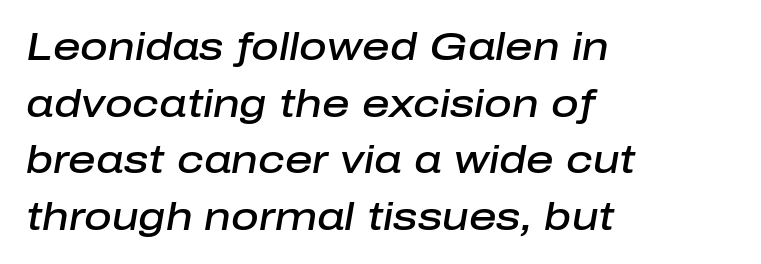
Moderately thickened strokes mark this as semibold type. Caption: multi-line text, flush left, ragged right. The rows are spaced the way most documents space them. Unmarked baselines from the first word to the last. Designer's note — italics engaged.
